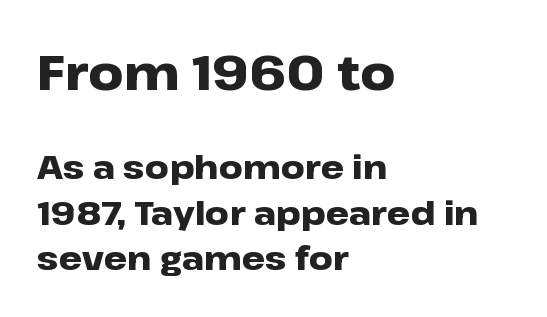
One-word summary of the alignment: left. The more generous point size was reserved for the upper chunk. If you measured baseline to baseline, you'd find a middling distance. These lines are rendered in a variable-pitch font.
